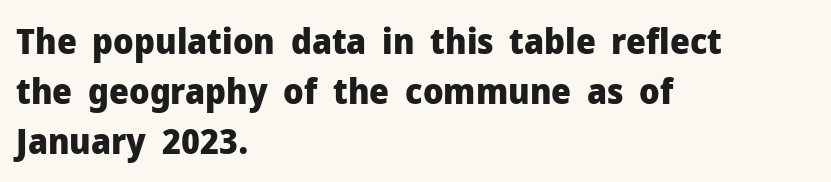
The image shows 35 px heavy sans-serif type, upright; set left-aligned, normal line spacing (1.43x), normal letter spacing, not underlined; low stroke contrast and a medium x-height.
